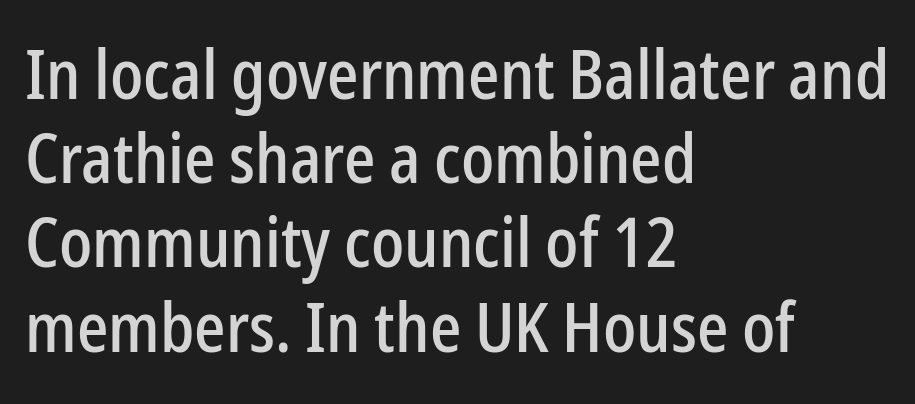
{"serif": "no", "italic": "no", "width": "condensed", "stroke_contrast": "low", "x_height": "medium", "monospaced": "no", "underline": "no", "align": "left", "line_spacing_ratio": 1.22, "letter_spacing": "normal", "letter_spacing_em": 0.0, "glyph_px": 69}
